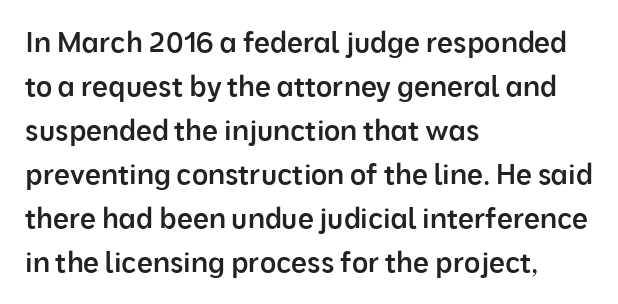
The rendering uses a semibold face; strokes are thickened but not to full bold. Each word holds together tightly as a unit, with standard inter-letter gaps. One glance says typical: line gaps are just what's usual. Casual observation: everything's shoved over to the left.
